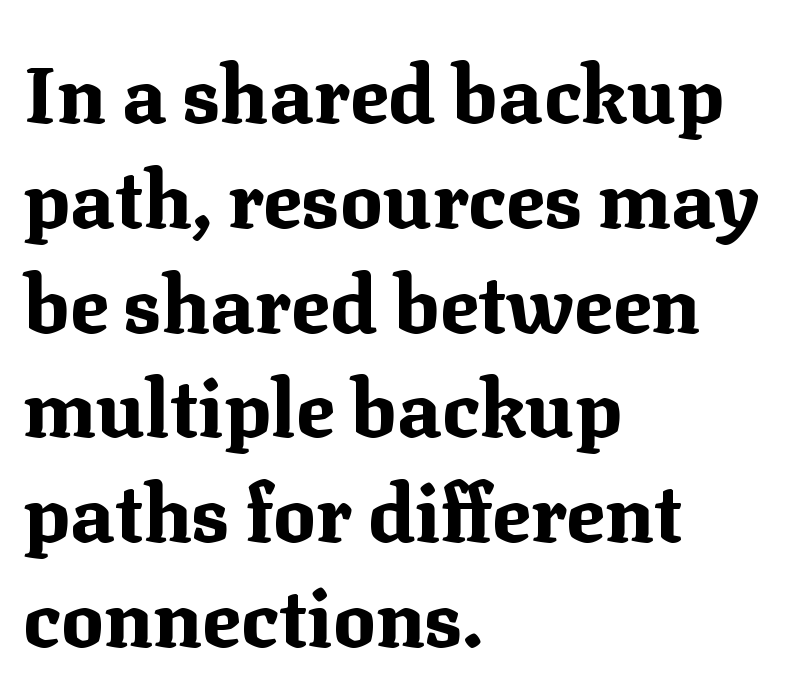
The image shows 80 px bold serif type, upright; set left-aligned, normal line spacing (1.31x), normal letter spacing, not underlined; medium stroke contrast and a medium x-height.
